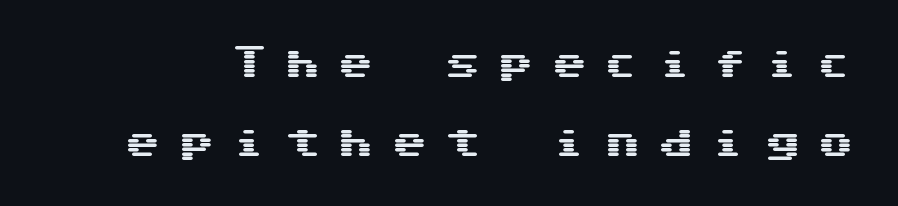
The horizontal fit of the characters is loose and conspicuously gappy. Students, observe: this is what heavily led, spacious text looks like. In terms of letterform style, serifs are entirely absent. Each row of text sits above clean, open space.
